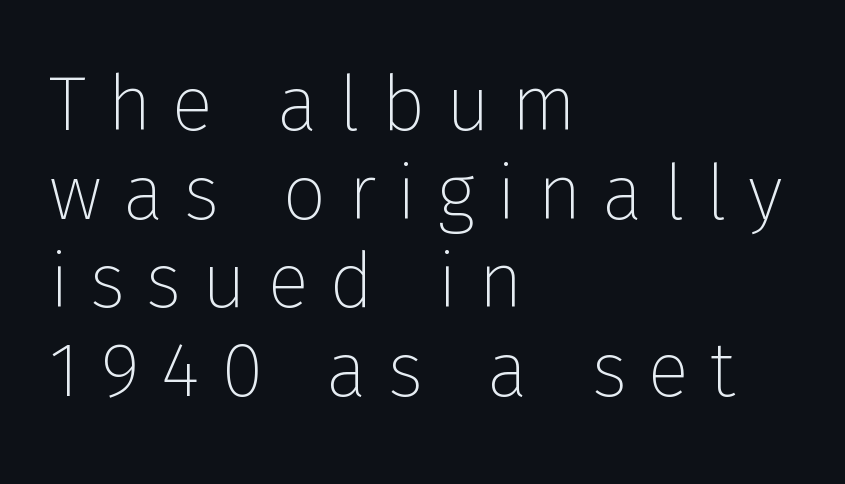
Q: Is the text bold? A: No.
Q: Is the text italic (slanted)? A: No, it is upright.
Q: Is the typeface a serif or a sans-serif typeface? A: Sans-serif.
Q: Is the text underlined? A: No.
Q: How is the paragraph aligned? A: Left-aligned.
Q: Is the spacing between letters normal or unusually wide? A: Unusually wide.
Q: Is the spacing between lines tight, normal or loose? A: Tight.
Q: Width (condensed, normal, or wide)? A: Normal.
Q: Stroke contrast? A: Low.
Q: x-height? A: Medium.
Q: Monospaced? A: No.
